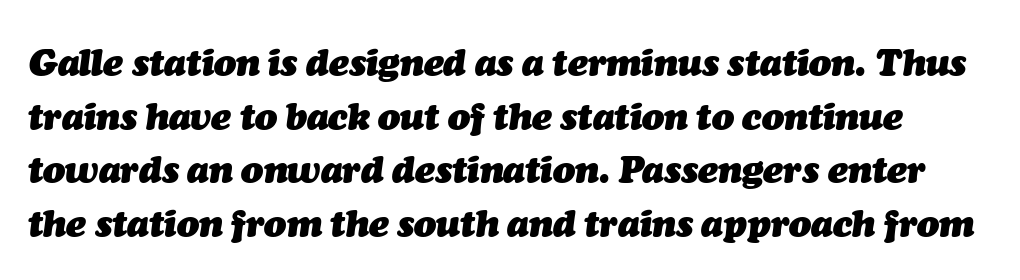
Q: Is the text bold? A: Yes.
Q: Is the text italic (slanted)? A: Yes, it leans right by about 7 degrees.
Q: Is the text underlined? A: No.
Q: Is the spacing between letters normal or unusually wide? A: Normal.
Q: Is the spacing between lines tight, normal or loose? A: Normal.
Q: Width (condensed, normal, or wide)? A: Normal.
Q: Stroke contrast? A: Medium.
Q: x-height? A: Medium.
Q: Monospaced? A: No.
